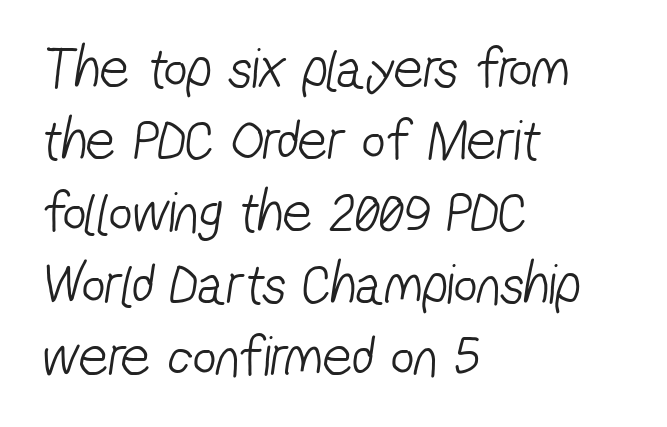
Line starts are locked; line ends wander. Font category for this specimen: sans-serif. Glyph-to-glyph distance matches everyday printed text. The passage shown is not underscored anywhere.
